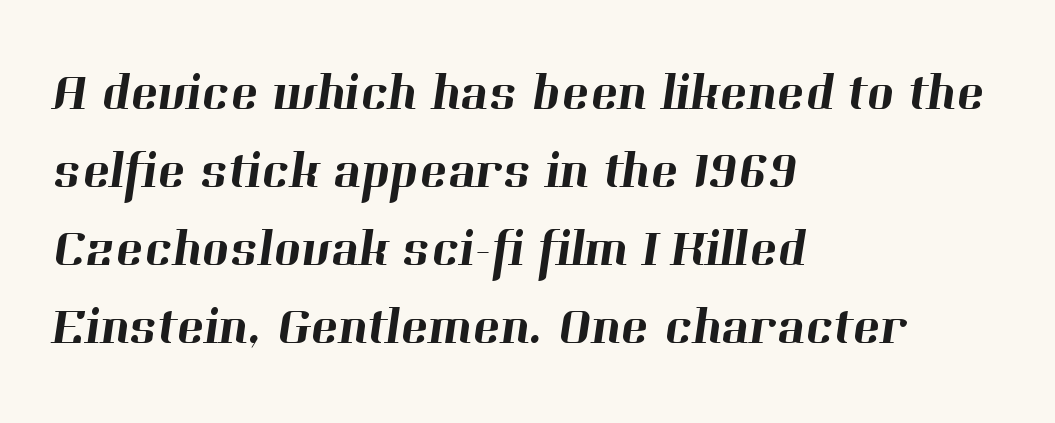
{"serif": "yes", "width": "normal", "stroke_contrast": "high", "x_height": "medium", "monospaced": "no", "underline": "no", "align": "left", "line_spacing": "normal", "line_spacing_ratio": 1.5, "letter_spacing": "normal", "letter_spacing_em": 0.0, "glyph_px": 52}
